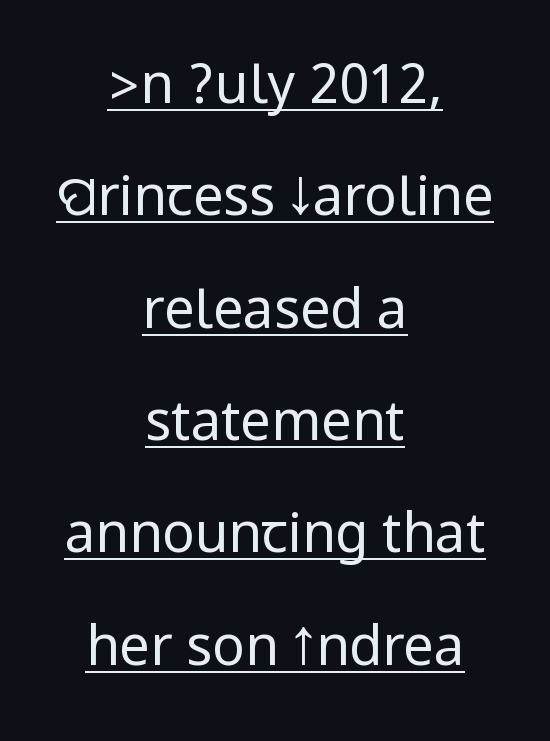
{"serif": "no", "italic": "no", "bold": "no", "weight": "regular", "width": "condensed", "stroke_contrast": "low", "underline": "yes", "align": "center", "line_spacing": "loose", "line_spacing_ratio": 2.08, "letter_spacing": "normal", "letter_spacing_em": 0.0, "glyph_px": 54}
